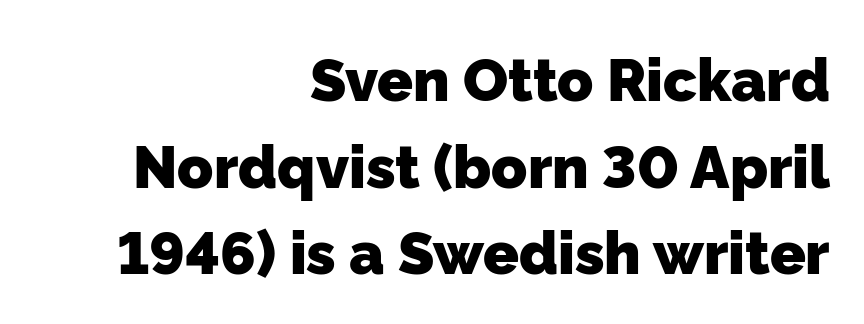
The image shows 59 px heavy sans-serif type; set right-aligned, normal line spacing (1.47x), normal letter spacing, not underlined; low stroke contrast and a medium x-height.
